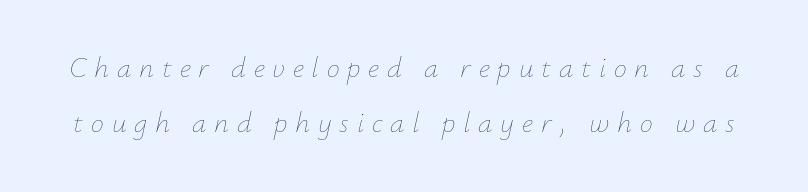
{"italic": "yes", "lean": "right", "slant_degrees": 12, "bold": "no", "weight": "thin", "width": "normal", "stroke_contrast": "low", "x_height": "small", "monospaced": "no", "underline": "no", "line_spacing": "loose", "line_spacing_ratio": 1.9, "letter_spacing": "wide", "letter_spacing_em": 0.27, "glyph_px": 29}
